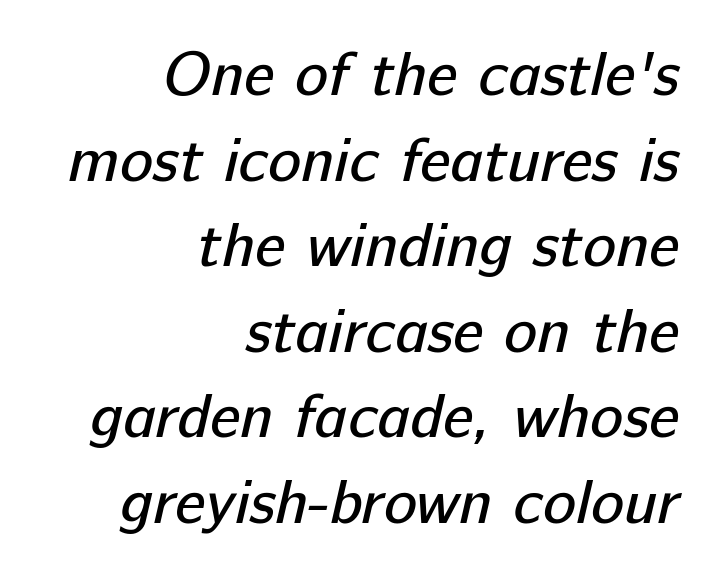
The image shows 62 px regular-weight sans-serif type; set right-aligned, normal line spacing (1.38x), normal letter spacing, not underlined; low stroke contrast and a medium x-height.
